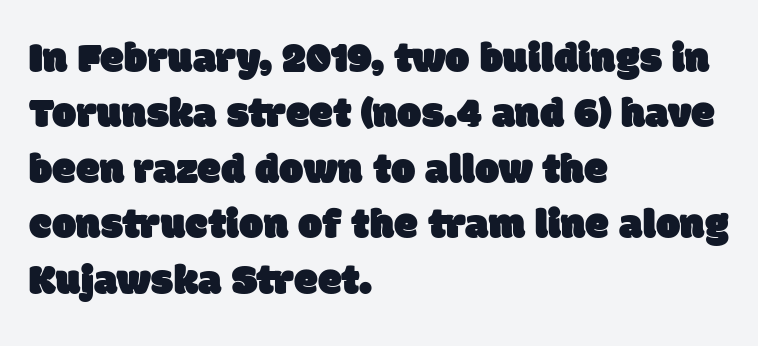
Q: Is the typeface a serif or a sans-serif typeface? A: Sans-serif.
Q: Is the text underlined? A: No.
Q: How is the paragraph aligned? A: Left-aligned.
Q: Is the spacing between letters normal or unusually wide? A: Normal.
Q: Is the spacing between lines tight, normal or loose? A: Normal.
Q: Width (condensed, normal, or wide)? A: Normal.
Q: Stroke contrast? A: Low.
Q: x-height? A: Large.
Q: Monospaced? A: No.
